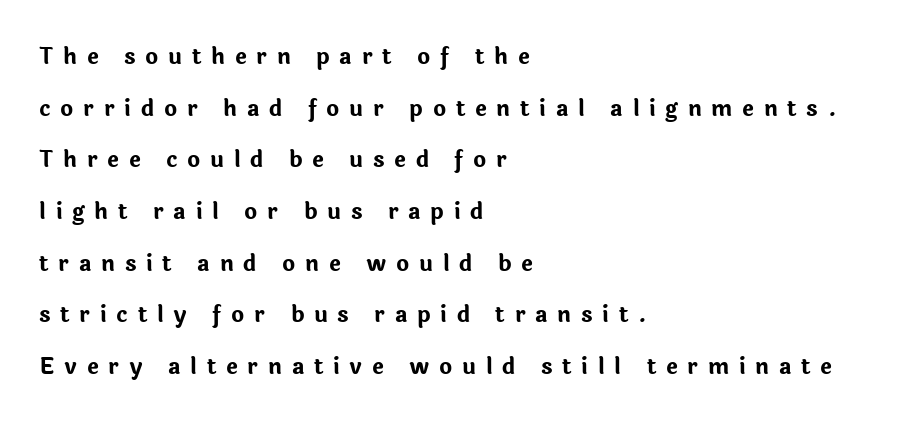
The image shows 22 px bold type, upright; set left-aligned, loose line spacing (2.35x), unusually wide letter spacing (+0.44 em), not underlined.
